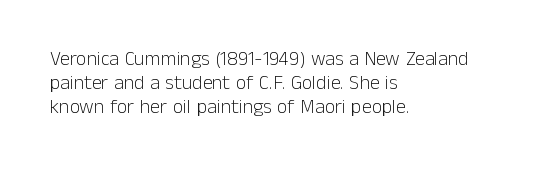
Tall strokes in this sample are plumb rather than angled. Decoration check: the copy has no underline. Words appear dense and cohesive because spacing is normal. The typesetter chose a ragged-right arrangement here.
